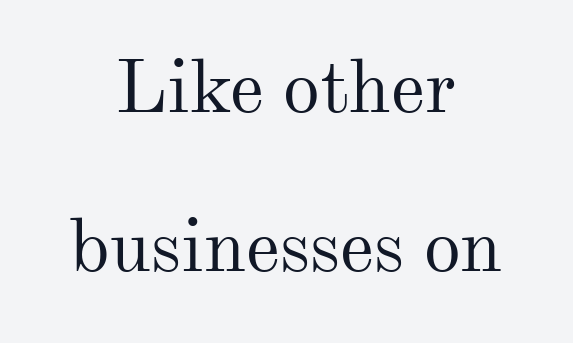
{"serif": "yes", "italic": "no", "bold": "no", "weight": "regular", "width": "normal", "stroke_contrast": "medium", "x_height": "small", "monospaced": "no", "underline": "no", "align": "center", "line_spacing": "loose", "line_spacing_ratio": 2.15, "letter_spacing": "normal", "letter_spacing_em": 0.0, "glyph_px": 74}
